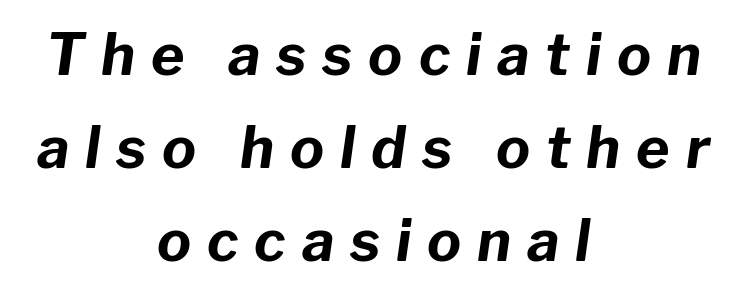
Q: Is the text bold? A: Yes.
Q: Is the text italic (slanted)? A: Yes, it leans right by about 8 degrees.
Q: Is the text underlined? A: No.
Q: How is the paragraph aligned? A: Centered.
Q: Is the spacing between letters normal or unusually wide? A: Unusually wide.
Q: Is the spacing between lines tight, normal or loose? A: Normal.
Q: Width (condensed, normal, or wide)? A: Normal.
Q: Stroke contrast? A: Low.
Q: x-height? A: Medium.
Q: Monospaced? A: No.
